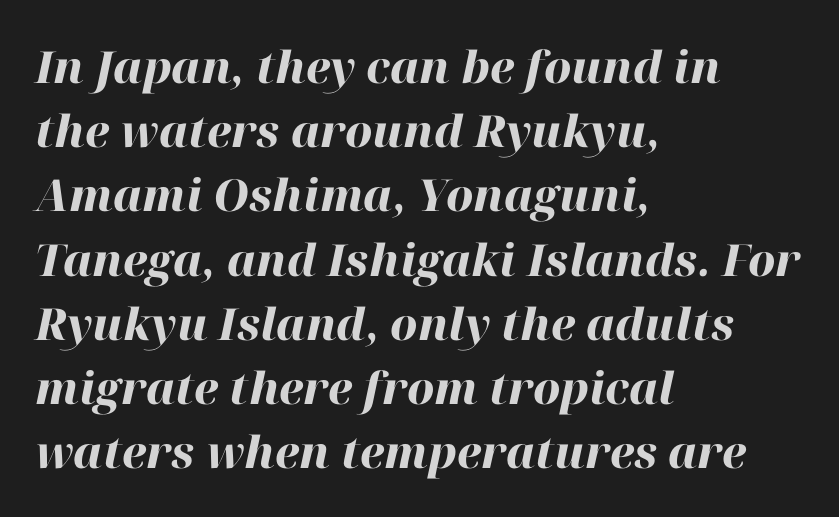
The image shows 44 px heavy type, italic (leaning right); set left-aligned, normal line spacing (1.46x), normal letter spacing, not underlined; high stroke contrast and a medium x-height.
